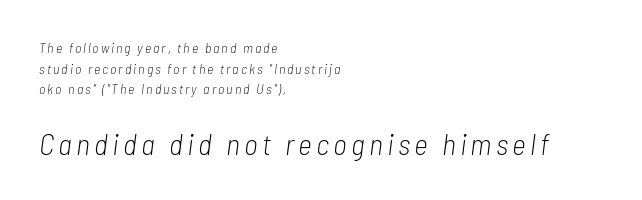
The image shows 30 px light, condensed type, italic (leaning right); set left-aligned, normal line spacing (1.47x), not underlined; the second (bottom) block is 2.14x larger; low stroke contrast and a medium x-height.
